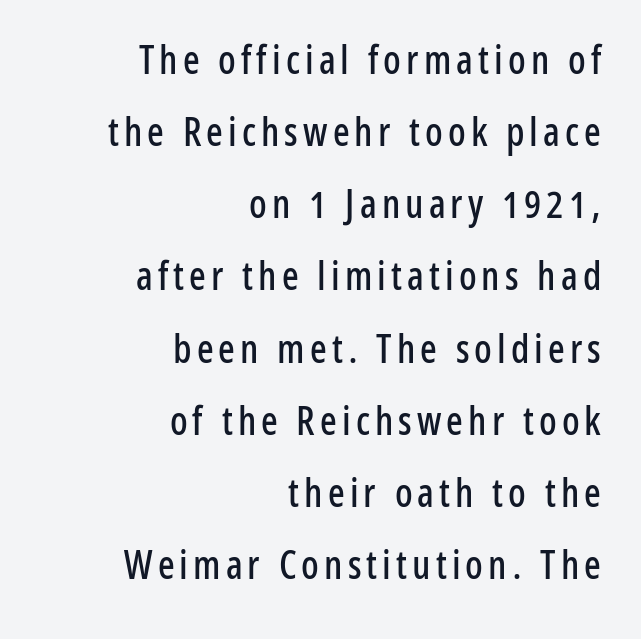
Posture: upright roman. Any mark beneath the type? The region is blank. Font category for this specimen: sans-serif. The paragraph has a hard right edge and a soft left edge. Varying glyph widths throughout — classic text-font behaviour.
